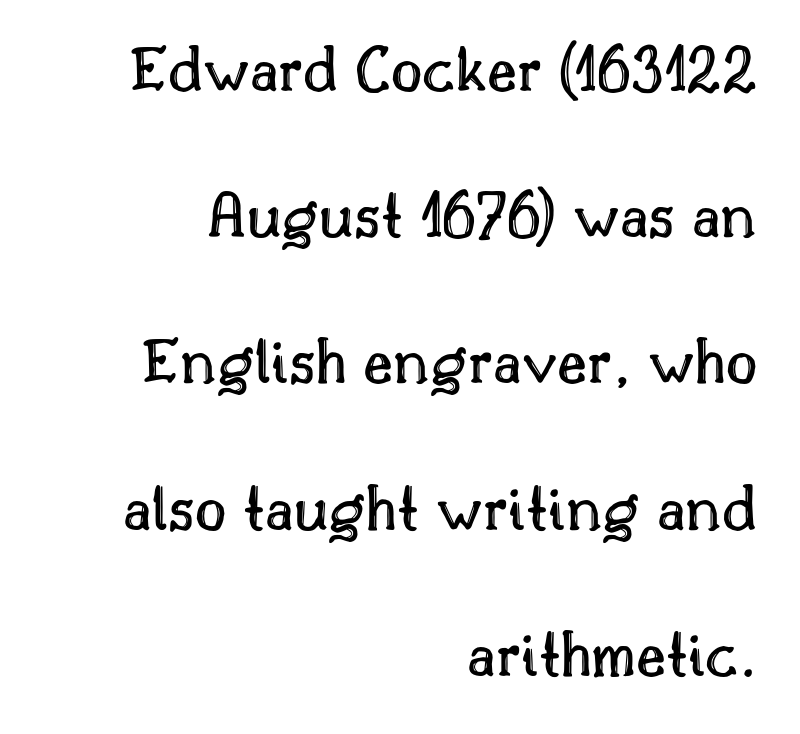
Q: Is the text italic (slanted)? A: No, it is upright.
Q: Is the text underlined? A: No.
Q: How is the paragraph aligned? A: Right-aligned.
Q: Is the spacing between letters normal or unusually wide? A: Normal.
Q: Is the spacing between lines tight, normal or loose? A: Loose.
Q: Width (condensed, normal, or wide)? A: Normal.
Q: x-height? A: Small.
Q: Monospaced? A: No.
